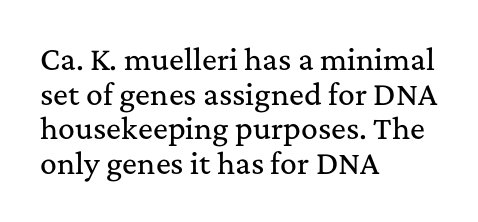
Q: Is the text italic (slanted)? A: No, it is upright.
Q: Is the typeface a serif or a sans-serif typeface? A: Serif.
Q: Is the text underlined? A: No.
Q: How is the paragraph aligned? A: Left-aligned.
Q: Is the spacing between letters normal or unusually wide? A: Normal.
Q: Width (condensed, normal, or wide)? A: Normal.
Q: Stroke contrast? A: Medium.
Q: x-height? A: Medium.
Q: Monospaced? A: No.
